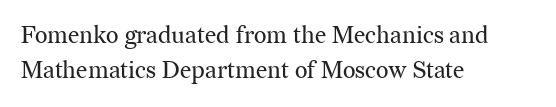
Q: Is the text bold? A: No.
Q: Is the text italic (slanted)? A: No, it is upright.
Q: Is the text underlined? A: No.
Q: How is the paragraph aligned? A: Left-aligned.
Q: Is the spacing between letters normal or unusually wide? A: Normal.
Q: Is the spacing between lines tight, normal or loose? A: Normal.
